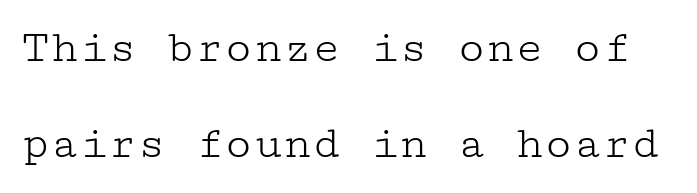
Baseline-to-baseline distance is far greater than the letter height. Glyph-to-glyph distance matches everyday printed text. The text was rendered using a seriffed face with decorative stroke endings. Vertical stems look standard width or narrower in stroke. Bare-footed words on every line. The typography opts for an upright posture over an oblique one.
